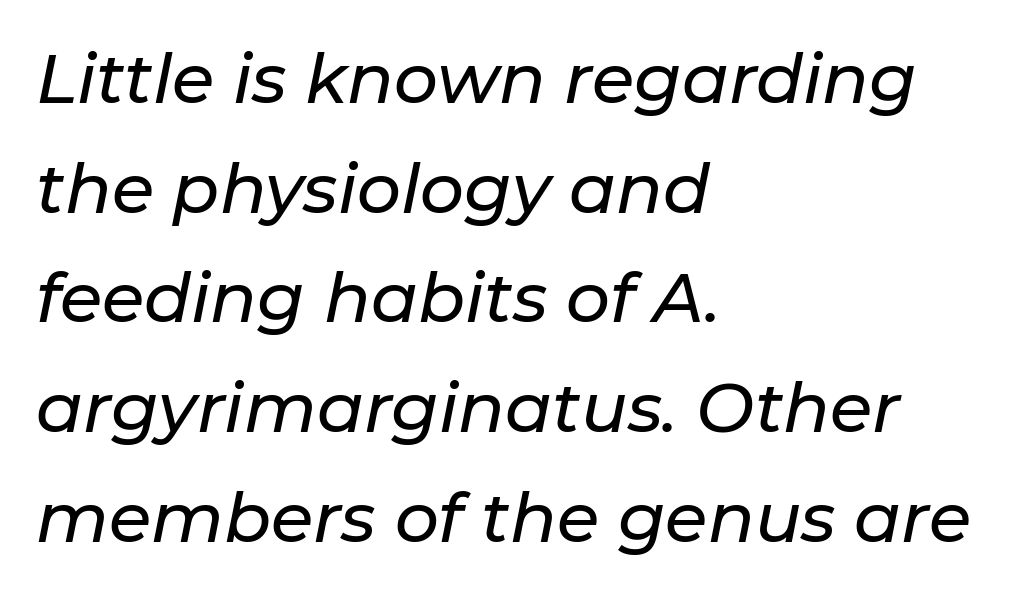
Horizontal alignment here is leftward, the default for most running prose. Normally led — the rows are evenly, conventionally spaced. The letters are slanted; this is an italic face. A bare baseline throughout the passage.
